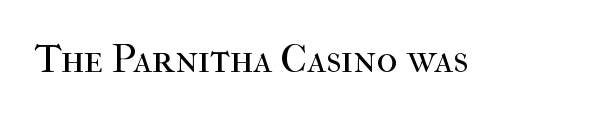
{"serif": "yes", "italic": "no", "bold": "no", "weight": "regular", "width": "normal", "stroke_contrast": "high", "x_height": "medium", "monospaced": "no", "underline": "no", "letter_spacing": "normal", "letter_spacing_em": 0.0, "glyph_px": 40}
